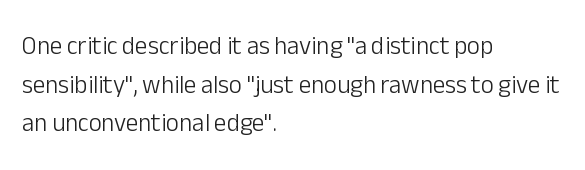
{"italic": "no", "bold": "no", "underline": "no", "align": "left", "line_spacing": "normal", "line_spacing_ratio": 1.55, "letter_spacing": "normal", "letter_spacing_em": 0.0, "glyph_px": 25}
